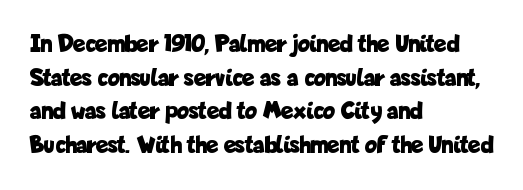
Students, note that the glyphs here touch the page at normal intervals. Chunky letters — that's bold for sure. Descenders are the only things crossing below the line. Notice how the passage keeps a crisp vertical edge on the left only.
